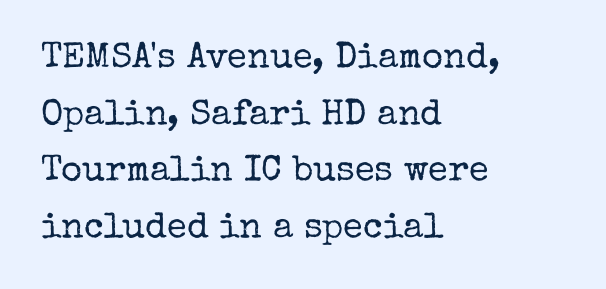
{"serif": "yes", "italic": "no", "bold": "no", "weight": "regular", "width": "normal", "stroke_contrast": "low", "x_height": "medium", "monospaced": "no", "underline": "no", "align": "left", "line_spacing": "normal", "line_spacing_ratio": 1.57, "letter_spacing": "normal", "letter_spacing_em": 0.0, "glyph_px": 36}
